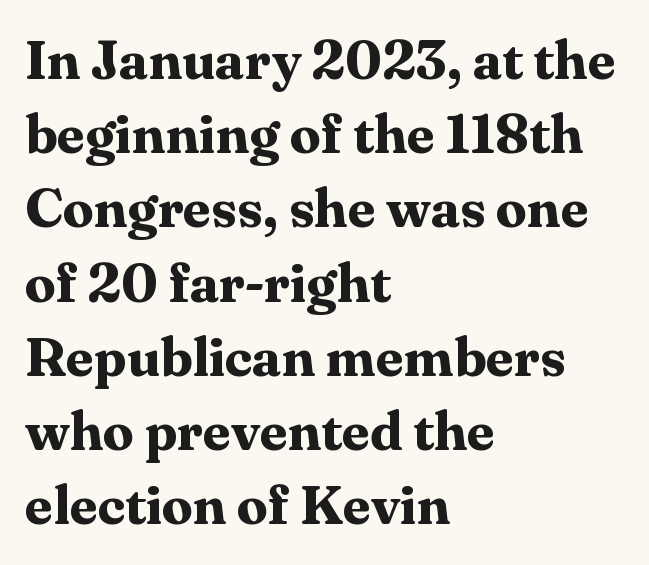
Q: Is the text bold? A: Yes.
Q: Is the text italic (slanted)? A: No, it is upright.
Q: Is the typeface a serif or a sans-serif typeface? A: Serif.
Q: Is the text underlined? A: No.
Q: How is the paragraph aligned? A: Left-aligned.
Q: Is the spacing between letters normal or unusually wide? A: Normal.
Q: Is the spacing between lines tight, normal or loose? A: Normal.
Q: Width (condensed, normal, or wide)? A: Normal.
Q: Stroke contrast? A: Medium.
Q: x-height? A: Medium.
Q: Monospaced? A: No.
